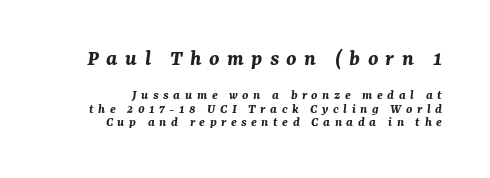
{"italic": "yes", "lean": "right", "slant_degrees": 7, "bold": "yes", "underline": "no", "line_spacing": "tight", "line_spacing_ratio": 0.95, "letter_spacing": "wide", "letter_spacing_em": 0.32, "larger_block": "first", "size_ratio": 1.64, "glyph_px": 23}
